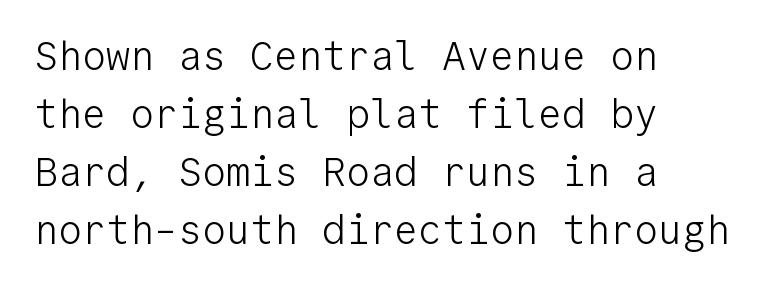
Q: Is the text bold? A: No.
Q: Is the text italic (slanted)? A: No, it is upright.
Q: Is the typeface a serif or a sans-serif typeface? A: Sans-serif.
Q: Is the text underlined? A: No.
Q: How is the paragraph aligned? A: Left-aligned.
Q: Is the spacing between letters normal or unusually wide? A: Normal.
Q: Is the spacing between lines tight, normal or loose? A: Normal.
Q: Width (condensed, normal, or wide)? A: Normal.
Q: Stroke contrast? A: Low.
Q: x-height? A: Medium.
Q: Monospaced? A: Yes.
